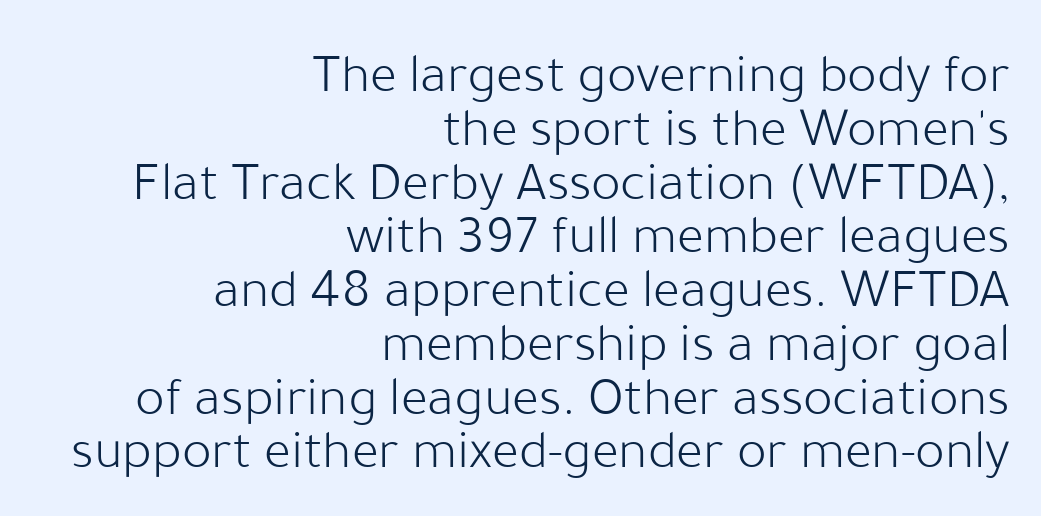
The font's upright variant was chosen for this text. Nothing sits at the stroke ends, so this counts as sans-serif. Characters follow at the spacing the type designer built in. The typeface has the unassuming heft of standard copy or less. Short and long lines alike share a common ending point at right. This sample has the flowing, uneven cadence of proportional lettering.
